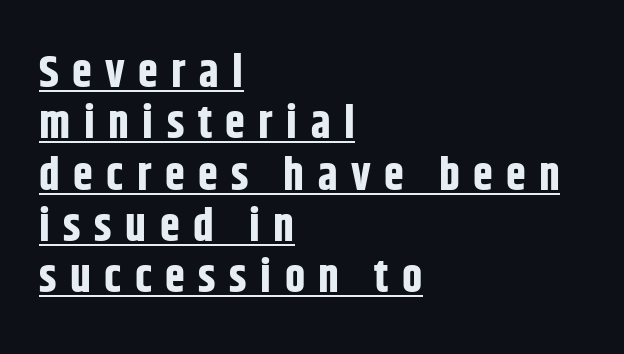
The rendering uses natural spacing where letterforms have individual widths. The letters are bold, with thick, heavy strokes. Interline gaps are noticeably narrow in this sample. Nope, not italic — everything's standing straight.
